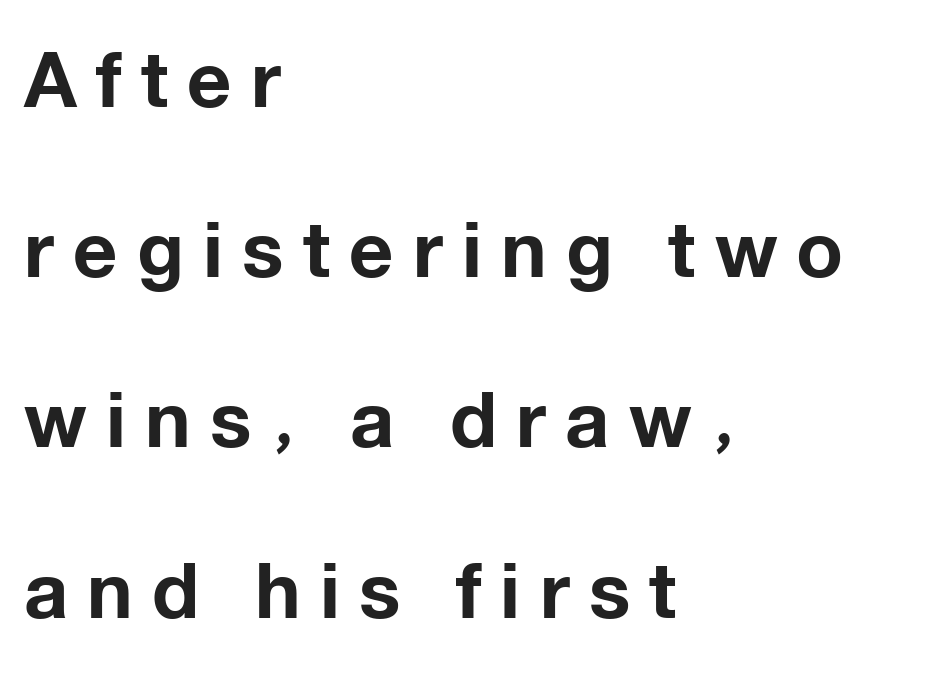
{"serif": "no", "italic": "no", "bold": "yes", "weight": "bold", "width": "normal", "stroke_contrast": "low", "x_height": "medium", "monospaced": "no", "underline": "no", "align": "left", "line_spacing": "loose", "line_spacing_ratio": 2.21, "letter_spacing": "wide", "letter_spacing_em": 0.25, "glyph_px": 77}
